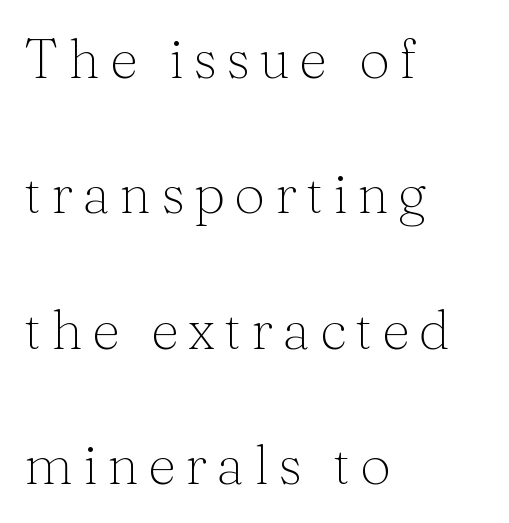
The image shows 55 px light serif type, upright; set left-aligned, loose line spacing (2.46x), not underlined; medium stroke contrast and a medium x-height.
